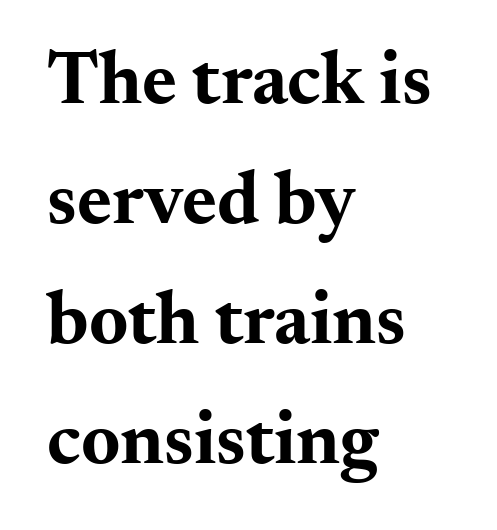
{"serif": "yes", "italic": "no", "bold": "yes", "weight": "bold", "width": "wide", "stroke_contrast": "medium", "x_height": "small", "monospaced": "no", "underline": "no", "align": "left", "line_spacing": "normal", "line_spacing_ratio": 1.6, "letter_spacing": "normal", "letter_spacing_em": 0.0, "glyph_px": 75}
